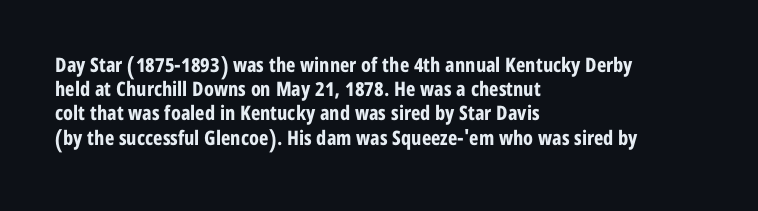
Q: Is the text bold? A: Yes.
Q: Is the text italic (slanted)? A: No, it is upright.
Q: Is the text underlined? A: No.
Q: How is the paragraph aligned? A: Left-aligned.
Q: Is the spacing between letters normal or unusually wide? A: Normal.
